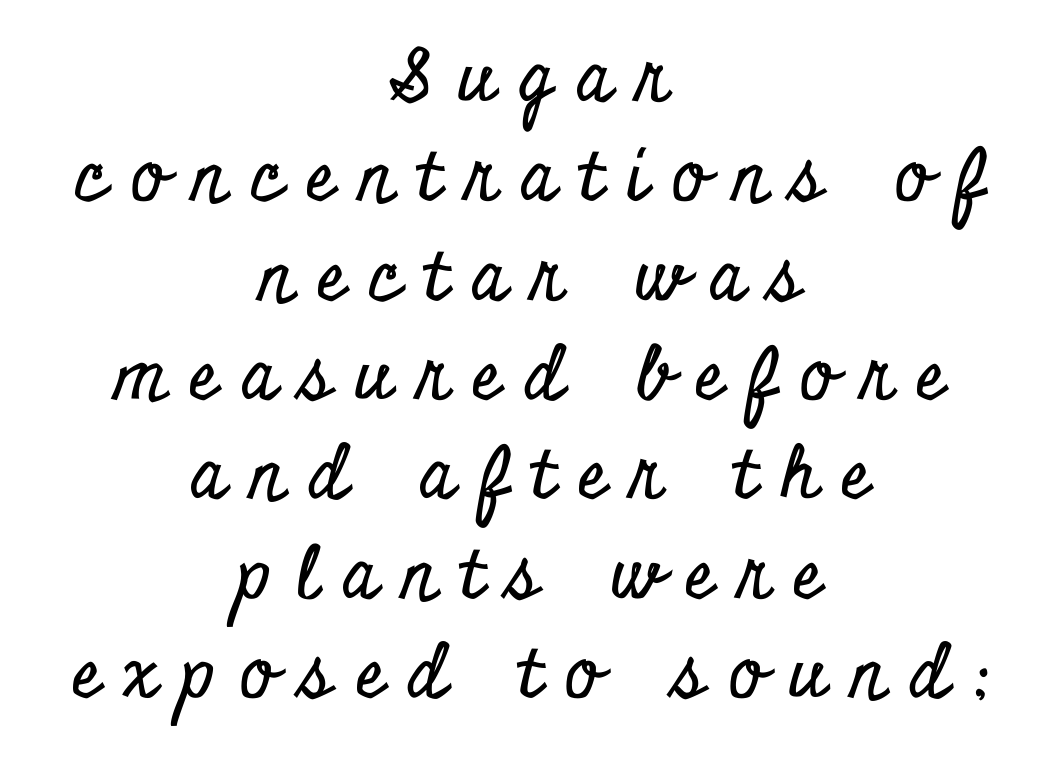
{"serif": "yes", "width": "condensed", "stroke_contrast": "low", "x_height": "small", "monospaced": "no", "underline": "no", "align": "center", "line_spacing": "normal", "line_spacing_ratio": 1.38, "letter_spacing": "wide", "letter_spacing_em": 0.33, "glyph_px": 72}
